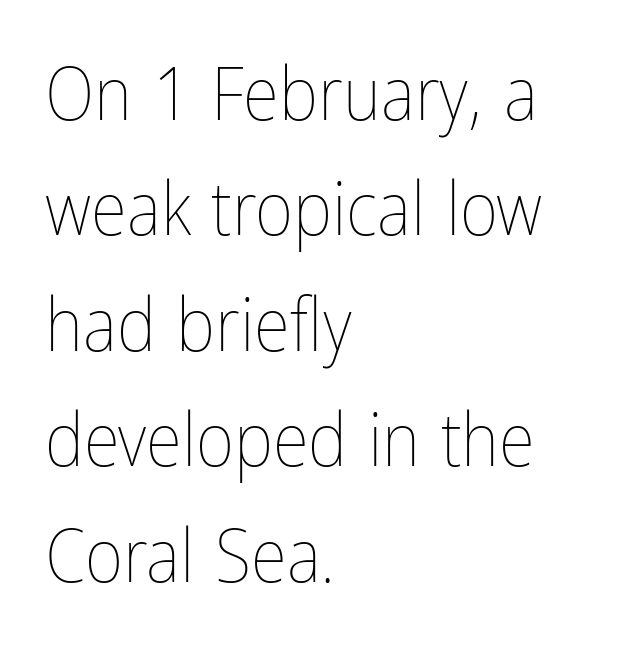
The image shows 74 px thin, condensed type, upright; set left-aligned, normal line spacing (1.56x), normal letter spacing, not underlined; low stroke contrast and a medium x-height.
